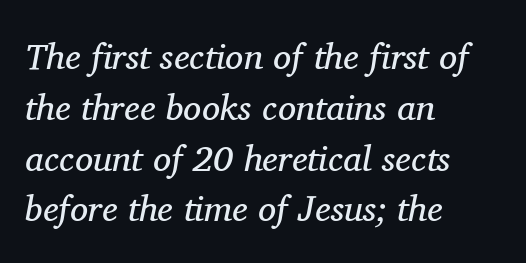
{"serif": "yes", "italic": "yes", "lean": "right", "slant_degrees": 11, "bold": "no", "weight": "regular", "width": "normal", "stroke_contrast": "medium", "x_height": "medium", "monospaced": "no", "underline": "no", "align": "left", "line_spacing": "normal", "line_spacing_ratio": 1.41, "letter_spacing": "normal", "letter_spacing_em": 0.0, "glyph_px": 36}
